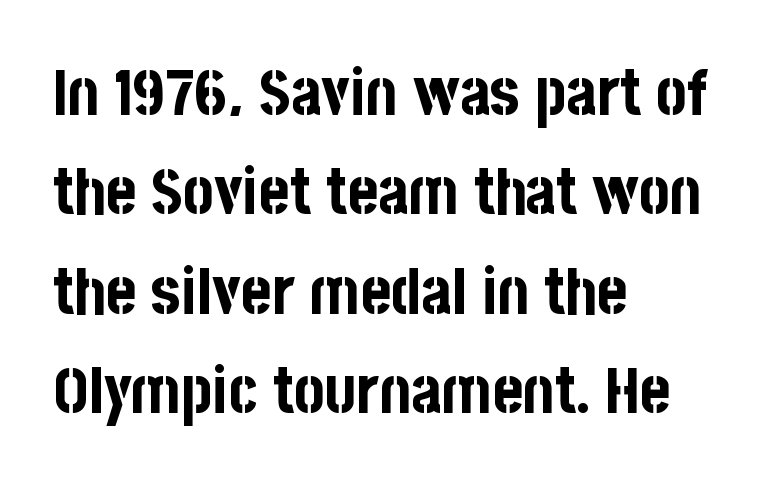
{"serif": "no", "italic": "no", "bold": "yes", "weight": "bold", "width": "condensed", "stroke_contrast": "low", "x_height": "large", "monospaced": "no", "underline": "no", "align": "left", "line_spacing": "normal", "line_spacing_ratio": 1.53, "letter_spacing": "normal", "letter_spacing_em": 0.0, "glyph_px": 65}
